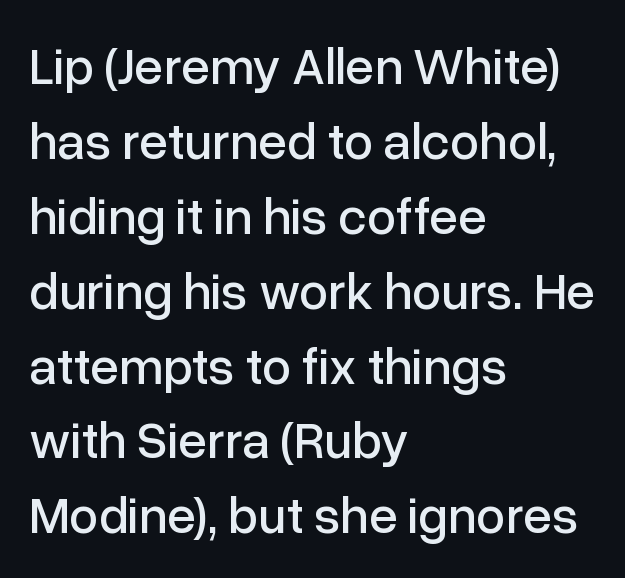
What kind of face is this? One without serifs — a sans. The words here are not underlined. Vertical strokes here are truly vertical. The passage is arranged the way most books set body copy — flush left. Honestly, the row spacing looks completely unremarkable. A typesetter would call this proportional, since set widths differ per character.
